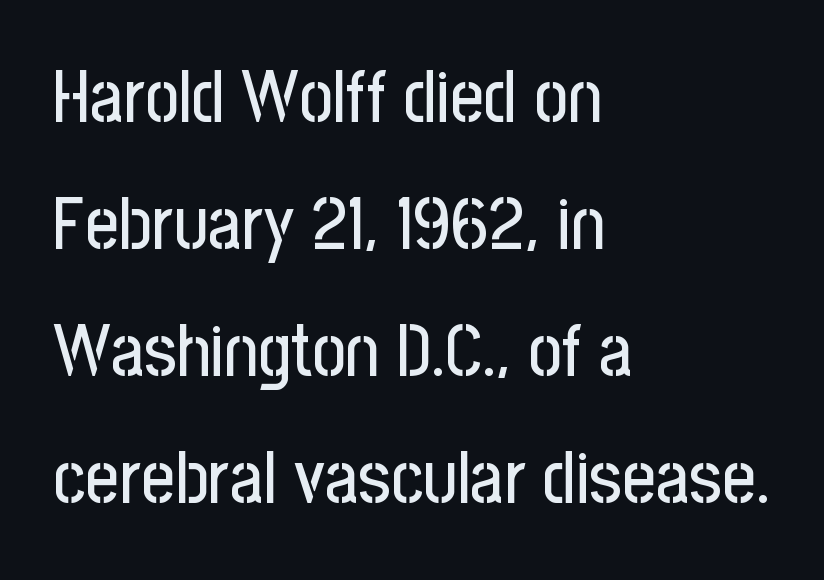
Q: Is the text italic (slanted)? A: No, it is upright.
Q: Is the typeface a serif or a sans-serif typeface? A: Sans-serif.
Q: Is the text underlined? A: No.
Q: How is the paragraph aligned? A: Left-aligned.
Q: Is the spacing between letters normal or unusually wide? A: Normal.
Q: Width (condensed, normal, or wide)? A: Condensed.
Q: Stroke contrast? A: Low.
Q: x-height? A: Medium.
Q: Monospaced? A: No.
